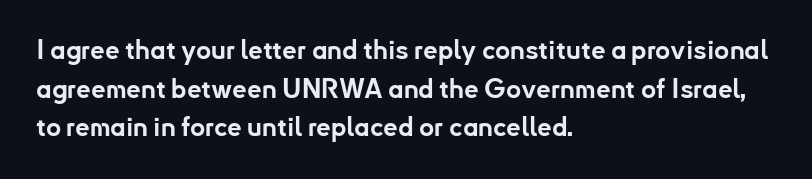
Leading: standard. Glyph-to-glyph distance matches everyday printed text. The face used here has the dense, thick strokes of a bold. These lines stack with their left ends in a neat column.
